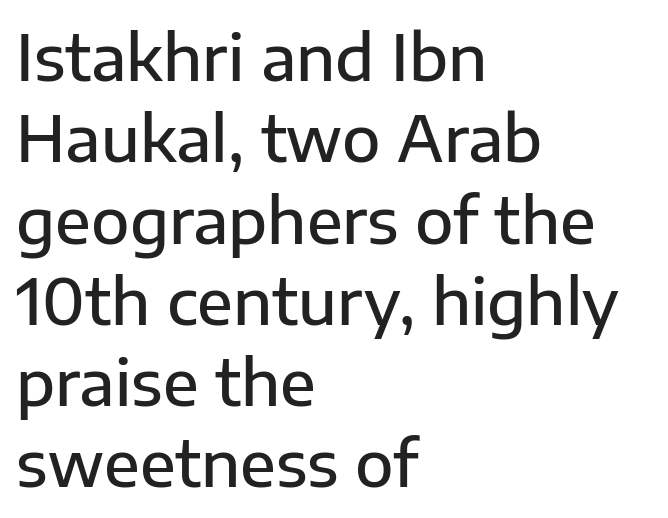
{"serif": "no", "italic": "no", "bold": "semi", "weight": "semibold", "width": "normal", "stroke_contrast": "low", "x_height": "medium", "monospaced": "no", "underline": "no", "align": "left", "line_spacing": "normal", "line_spacing_ratio": 1.29, "letter_spacing": "normal", "letter_spacing_em": 0.0, "glyph_px": 63}
